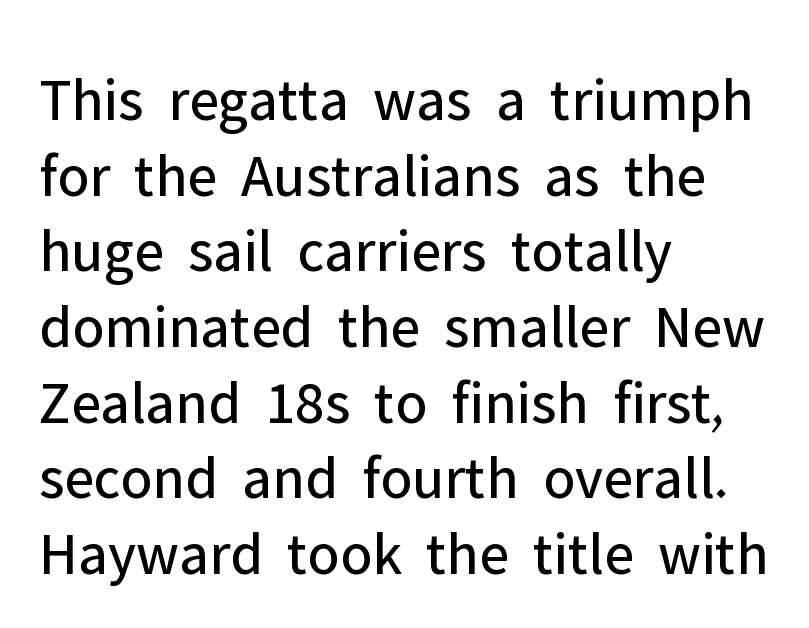
Q: Is the text bold? A: No.
Q: Is the text italic (slanted)? A: No, it is upright.
Q: Is the typeface a serif or a sans-serif typeface? A: Sans-serif.
Q: Is the text underlined? A: No.
Q: How is the paragraph aligned? A: Left-aligned.
Q: Is the spacing between letters normal or unusually wide? A: Normal.
Q: Width (condensed, normal, or wide)? A: Normal.
Q: Stroke contrast? A: Low.
Q: x-height? A: Medium.
Q: Monospaced? A: No.
